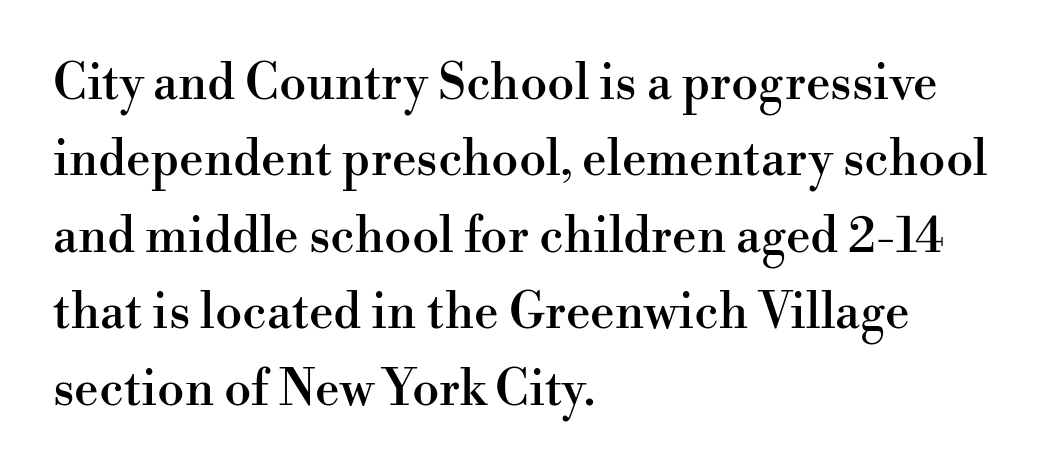
{"serif": "yes", "italic": "no", "width": "normal", "stroke_contrast": "high", "x_height": "small", "monospaced": "no", "underline": "no", "align": "left", "line_spacing": "normal", "line_spacing_ratio": 1.56, "letter_spacing": "normal", "letter_spacing_em": 0.0, "glyph_px": 49}
